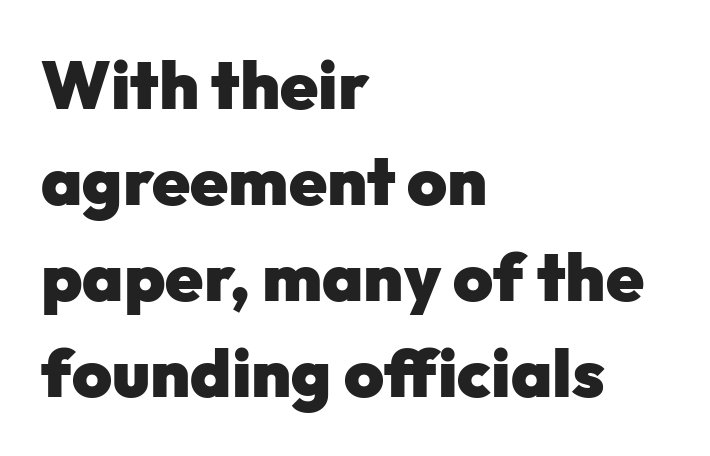
{"serif": "no", "italic": "no", "bold": "yes", "weight": "heavy", "width": "normal", "stroke_contrast": "low", "x_height": "medium", "monospaced": "no", "underline": "no", "align": "left", "line_spacing": "normal", "line_spacing_ratio": 1.41, "letter_spacing": "normal", "letter_spacing_em": 0.0, "glyph_px": 68}
